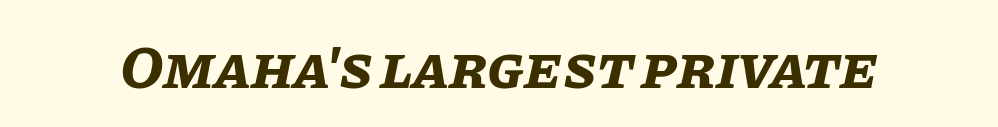
Q: Is the text bold? A: Yes.
Q: Is the text italic (slanted)? A: Yes, it leans right by about 11 degrees.
Q: Is the text underlined? A: No.
Q: Is the spacing between letters normal or unusually wide? A: Normal.
Q: Width (condensed, normal, or wide)? A: Normal.
Q: Stroke contrast? A: Low.
Q: x-height? A: Large.
Q: Monospaced? A: No.
